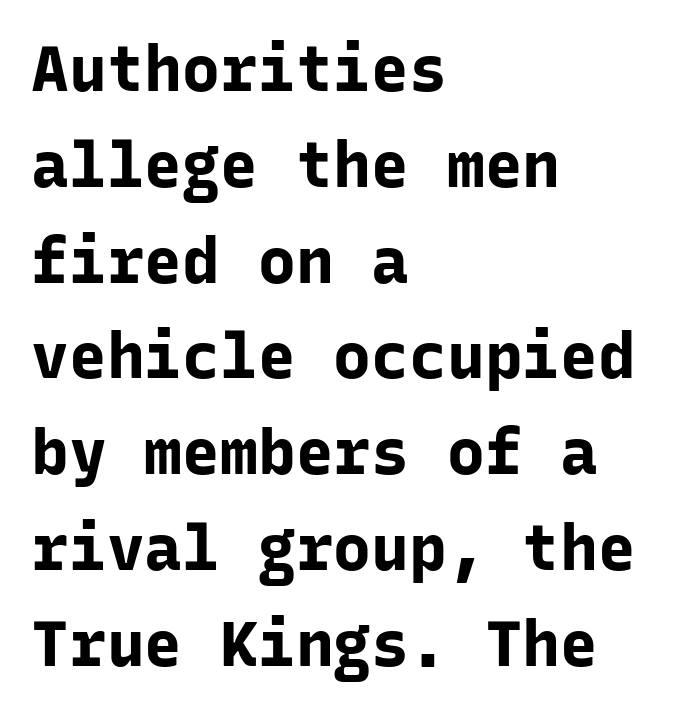
{"serif": "no", "italic": "no", "bold": "yes", "weight": "bold", "width": "normal", "stroke_contrast": "low", "x_height": "medium", "monospaced": "yes", "underline": "no", "align": "left", "line_spacing": "normal", "line_spacing_ratio": 1.52, "letter_spacing": "normal", "letter_spacing_em": 0.0, "glyph_px": 63}
